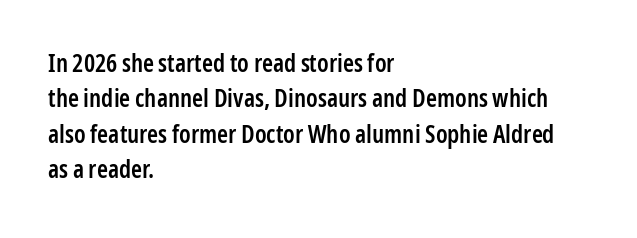
Every letter is mildly thick-stroked: semibold rather than bold. The passage is arranged the way most books set body copy — flush left. The axis of the letterforms is exactly vertical. The rendering uses a moderate line-height, typical for paragraphs.
